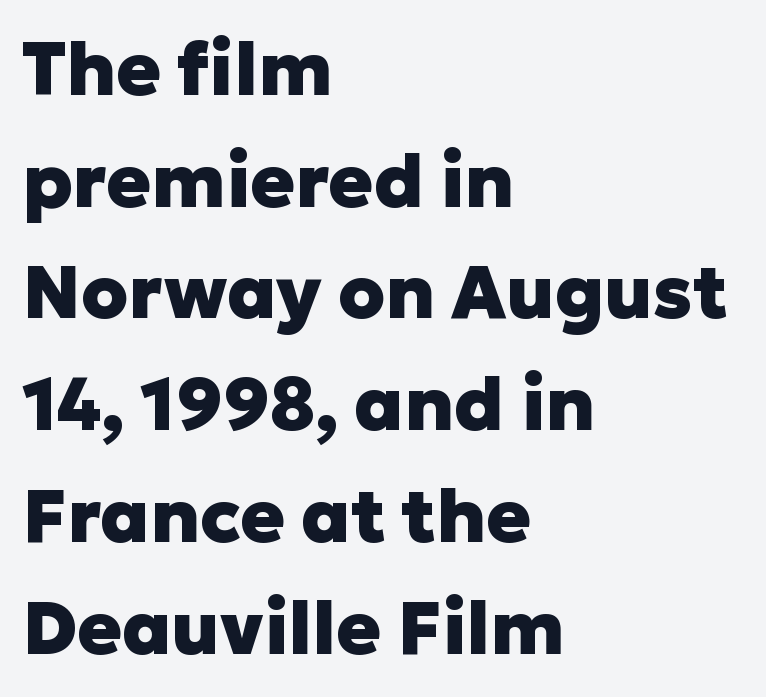
{"serif": "no", "italic": "no", "bold": "yes", "weight": "heavy", "width": "normal", "stroke_contrast": "low", "x_height": "medium", "monospaced": "no", "underline": "no", "align": "left", "line_spacing": "normal", "line_spacing_ratio": 1.51, "letter_spacing": "normal", "letter_spacing_em": 0.0, "glyph_px": 74}
